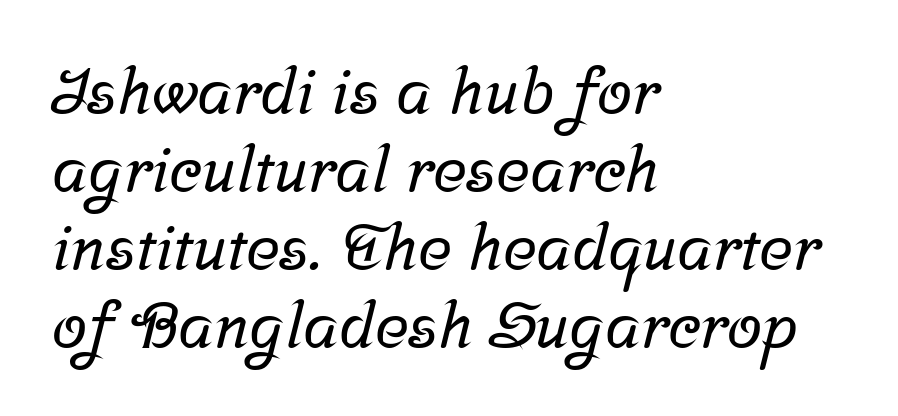
The image shows 64 px text type; set left-aligned, line spacing 1.22x, normal letter spacing, not underlined; low stroke contrast and a medium x-height.
